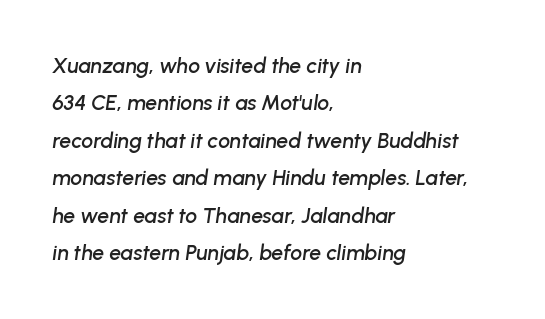
The rendering anchors every line to the left-hand side. Clear beneath every line of the passage. The gaps between neighbouring characters are ordinary and unremarkable. Slanted lettering throughout.
